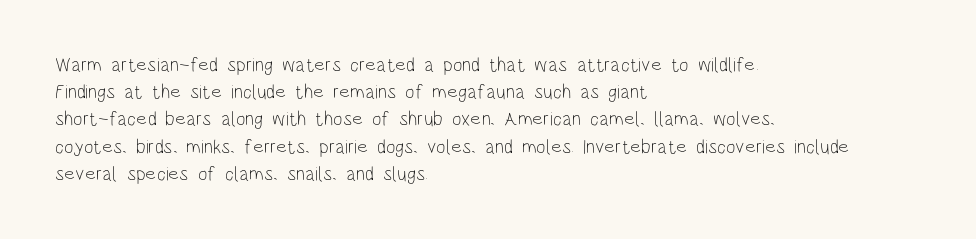
{"italic": "no", "bold": "no", "underline": "no", "align": "left", "line_spacing": "normal", "line_spacing_ratio": 1.36, "letter_spacing": "normal", "letter_spacing_em": 0.0, "glyph_px": 20}
